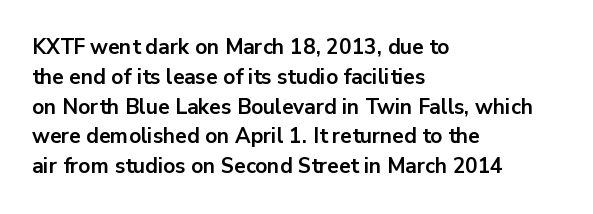
{"italic": "no", "bold": "yes", "underline": "no", "align": "left", "line_spacing": "normal", "line_spacing_ratio": 1.42, "letter_spacing": "normal", "letter_spacing_em": 0.0, "glyph_px": 21}
